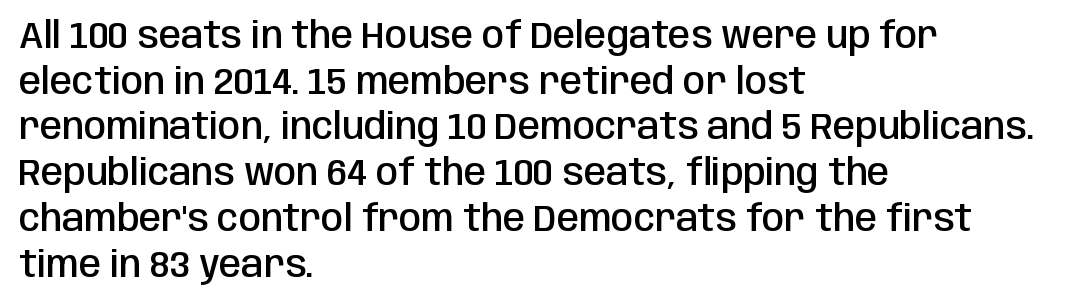
The image shows 36 px semibold, condensed sans-serif type, upright; set left-aligned, normal line spacing (1.27x), normal letter spacing, not underlined; low stroke contrast and a large x-height.
